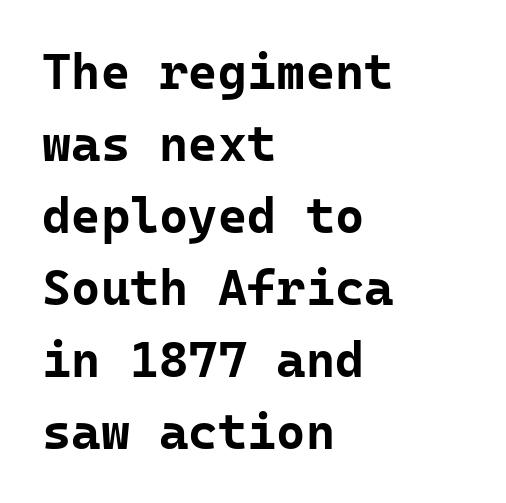
Q: Is the text bold? A: Yes.
Q: Is the text italic (slanted)? A: No, it is upright.
Q: Is the typeface a serif or a sans-serif typeface? A: Sans-serif.
Q: Is the text underlined? A: No.
Q: How is the paragraph aligned? A: Left-aligned.
Q: Is the spacing between letters normal or unusually wide? A: Normal.
Q: Is the spacing between lines tight, normal or loose? A: Normal.
Q: Width (condensed, normal, or wide)? A: Normal.
Q: Stroke contrast? A: Low.
Q: x-height? A: Medium.
Q: Monospaced? A: Yes.
